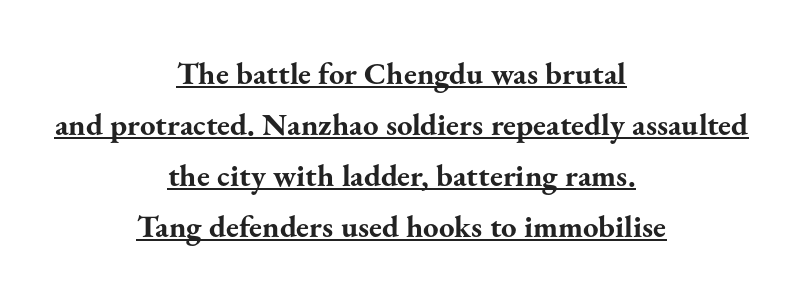
Q: Is the text bold? A: Yes.
Q: Is the text italic (slanted)? A: No, it is upright.
Q: Is the typeface a serif or a sans-serif typeface? A: Serif.
Q: Is the text underlined? A: Yes.
Q: How is the paragraph aligned? A: Centered.
Q: Is the spacing between letters normal or unusually wide? A: Normal.
Q: Is the spacing between lines tight, normal or loose? A: Normal.
Q: Width (condensed, normal, or wide)? A: Normal.
Q: Stroke contrast? A: Medium.
Q: x-height? A: Small.
Q: Monospaced? A: No.
